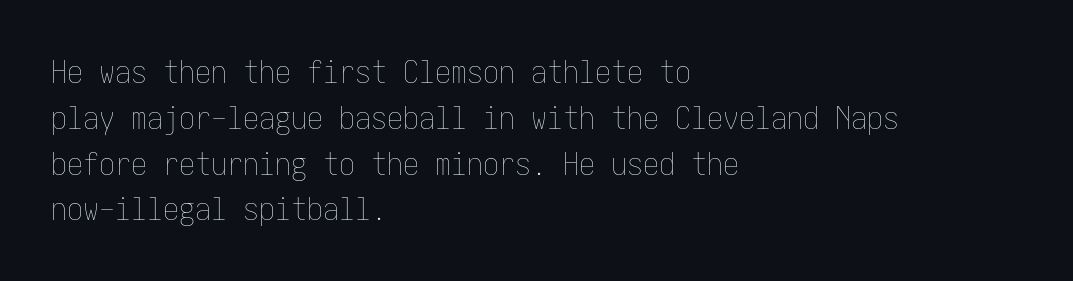
Q: Is the text bold? A: No.
Q: Is the text italic (slanted)? A: No, it is upright.
Q: Is the text underlined? A: No.
Q: How is the paragraph aligned? A: Left-aligned.
Q: Is the spacing between letters normal or unusually wide? A: Normal.
Q: Is the spacing between lines tight, normal or loose? A: Normal.
Q: Width (condensed, normal, or wide)? A: Condensed.
Q: Stroke contrast? A: Low.
Q: x-height? A: Medium.
